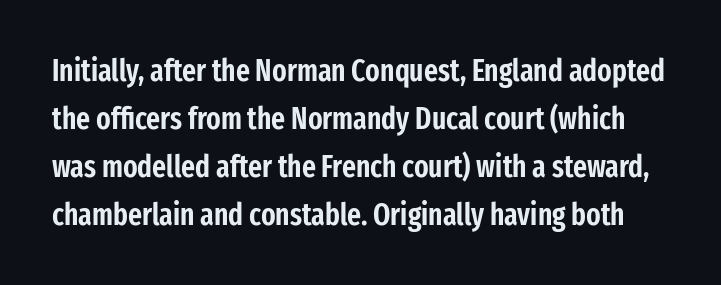
Here the glyphs are tracked normally, forming tight word shapes. You can tell it's not italic because the verticals are truly vertical. Note the varied advance widths — an 'i' is clearly narrower than an 'm'. The text was rendered using a sans face with plain stroke endings. Each new line begins a customary step beneath the previous one.
